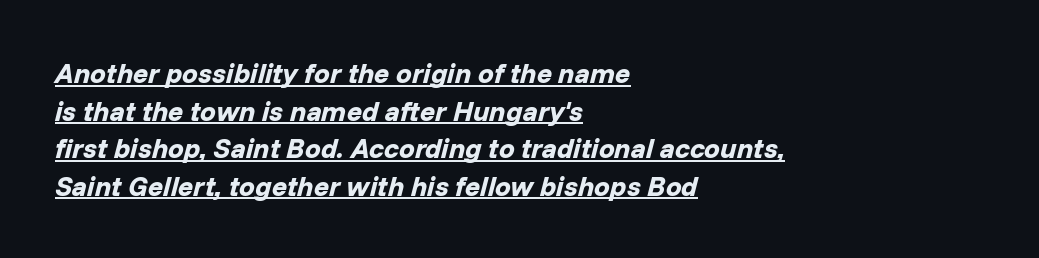
Q: Is the text bold? A: Yes.
Q: Is the text italic (slanted)? A: Yes, it leans right by about 14 degrees.
Q: Is the text underlined? A: Yes.
Q: How is the paragraph aligned? A: Left-aligned.
Q: Is the spacing between letters normal or unusually wide? A: Normal.
Q: Is the spacing between lines tight, normal or loose? A: Normal.
Q: Width (condensed, normal, or wide)? A: Normal.
Q: Stroke contrast? A: Low.
Q: x-height? A: Medium.
Q: Monospaced? A: No.
